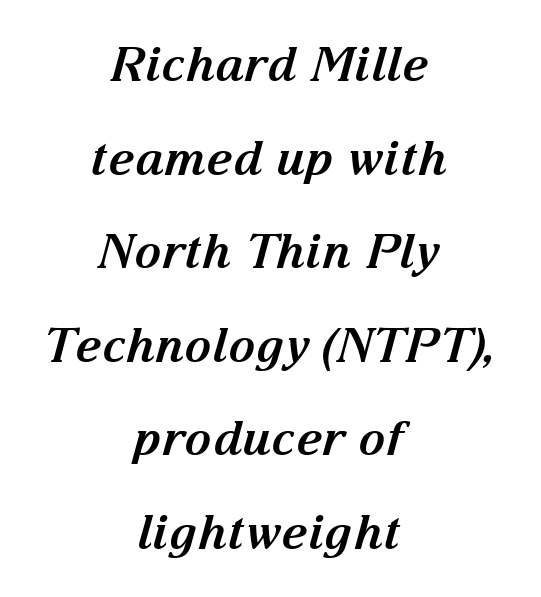
The image shows 47 px bold serif type, italic (leaning right); set centered, loose line spacing (1.99x), normal letter spacing, not underlined; medium stroke contrast and a medium x-height.
